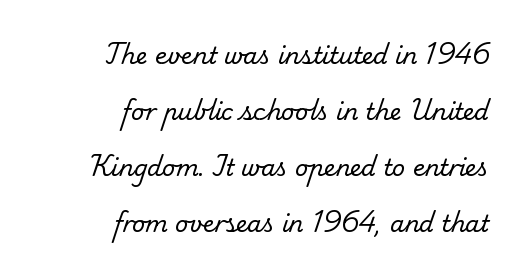
{"bold": "no", "underline": "no", "align": "right", "line_spacing": "loose", "line_spacing_ratio": 2.43, "letter_spacing": "normal", "letter_spacing_em": 0.0, "glyph_px": 23}
